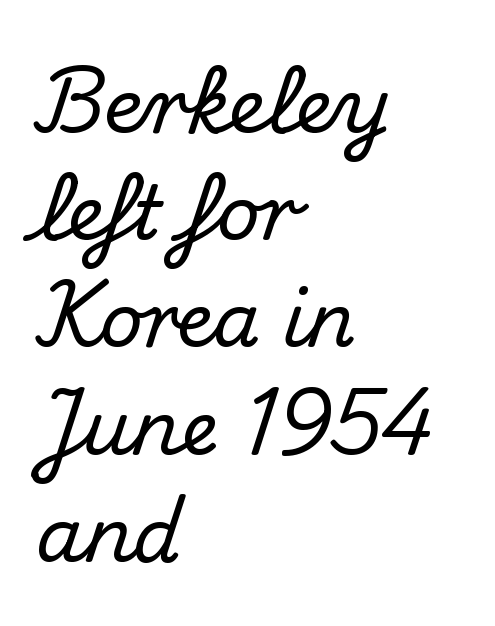
The image shows 75 px serif type; set left-aligned, normal line spacing (1.43x), normal letter spacing, not underlined; medium stroke contrast and a small x-height.
